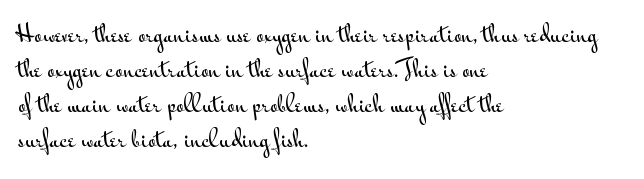
{"underline": "no", "align": "left", "line_spacing": "normal", "line_spacing_ratio": 1.59, "letter_spacing": "normal", "letter_spacing_em": 0.0, "glyph_px": 22}
